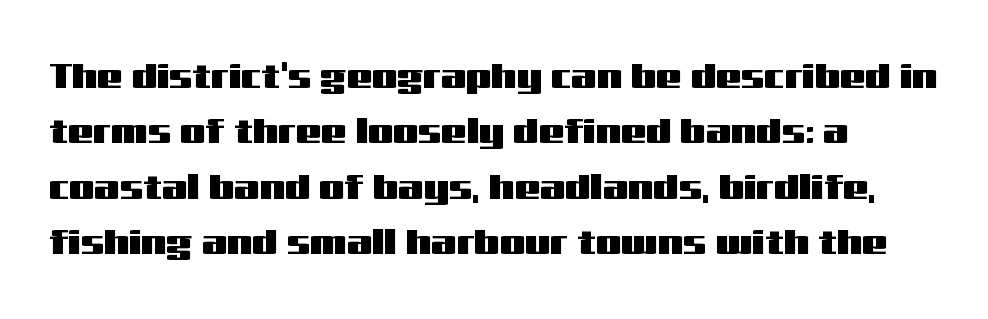
You could not count columns in this text — the font is proportionally spaced. The lettering stays uniformly vertical, giving the passage a roman look. The designer left line spacing at the default. The passage shown is not underscored anywhere. Classification — sans serif. All the whitespace from short lines collects on the right.
